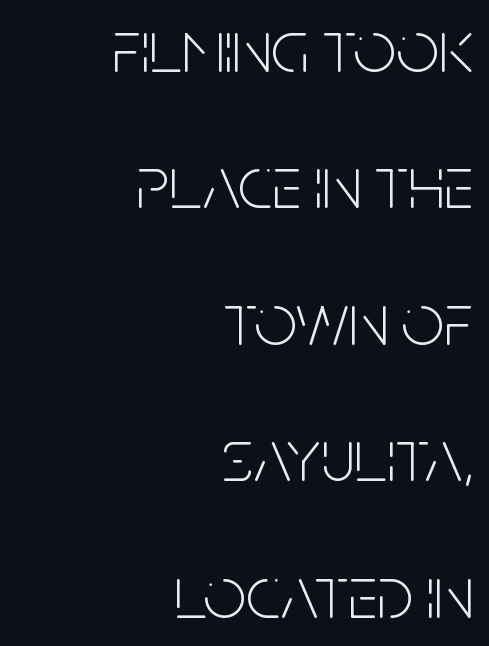
The image shows 75 px light, condensed sans-serif type, upright; set right-aligned, line spacing 1.82x, normal letter spacing, not underlined; low stroke contrast and a large x-height.
